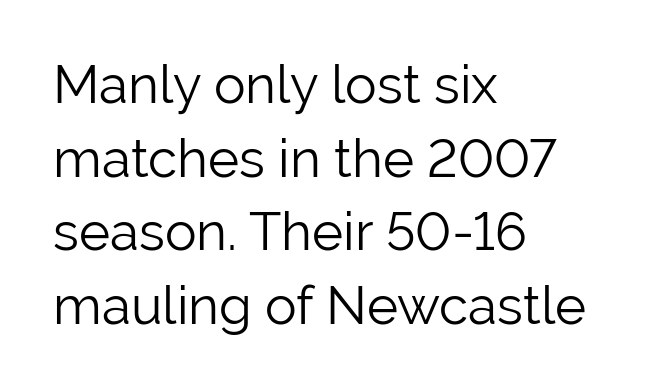
Check under the words: just untouched page. Do the letters lean? They stand straight. Spacing verdict: proportional, widths tailored to each character. Notice how the passage keeps a crisp vertical edge on the left only. Tracking here is standard; glyphs follow each other at the usual distance. This sample uses a sans-serif face.
